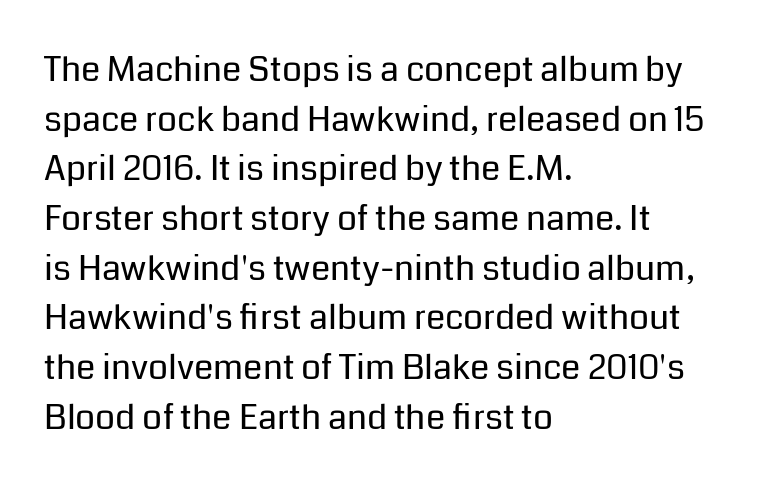
This sample uses an upright cut, with every glyph sitting square on the baseline. No letter is thick-stroked: the sample isn't bold. In terms of letterform style, serifs are entirely absent. Successive baselines arrive at the customary interval. Has an underline been added? It has not. These lines stack with their left ends in a neat column.
